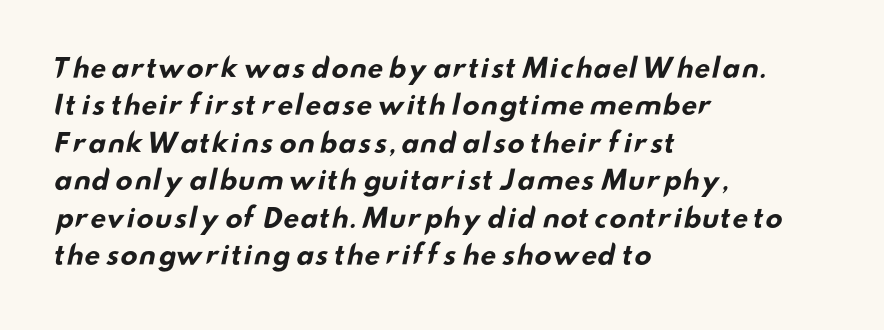
Q: Is the text bold? A: Yes.
Q: Is the text underlined? A: No.
Q: How is the paragraph aligned? A: Left-aligned.
Q: Is the spacing between letters normal or unusually wide? A: Normal.
Q: Is the spacing between lines tight, normal or loose? A: Normal.
